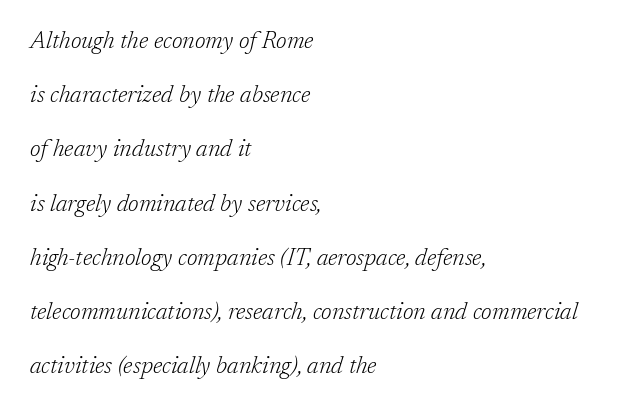
Typeset ragged right — the left edge is the straight one. Nobody drew a line under any word here. No extra ink here — the face is not bold. Does the lettering tilt? It does — this is italic.
